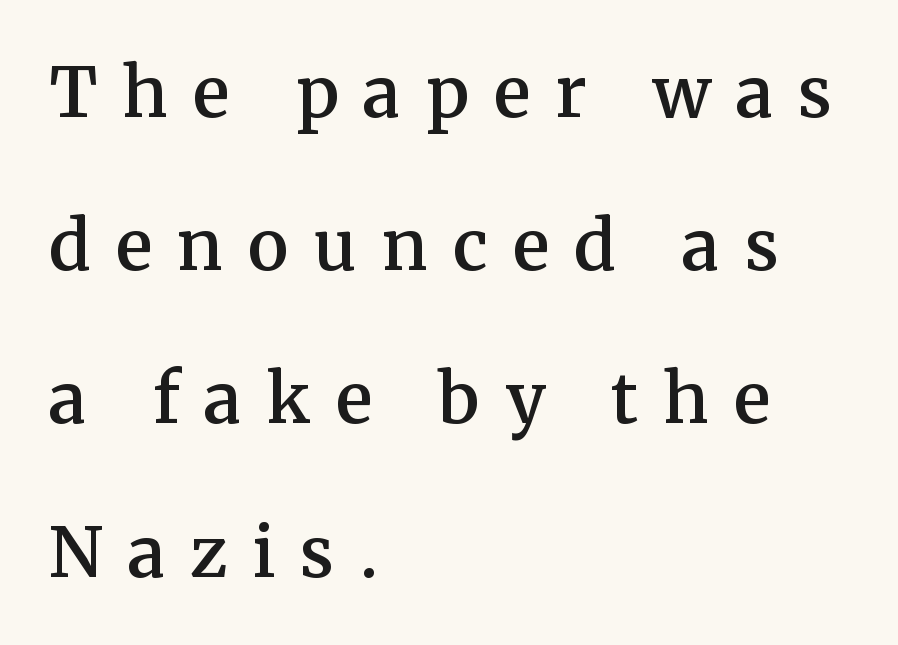
This sample is left-justified, so line endings fall wherever the words run out. A roman cut, with each character standing at attention. A typesetter would call this leading open, well beyond the default. Think of a printed novel: that variable character pitch is what you see here. Moderately thickened strokes mark this as semibold type.
